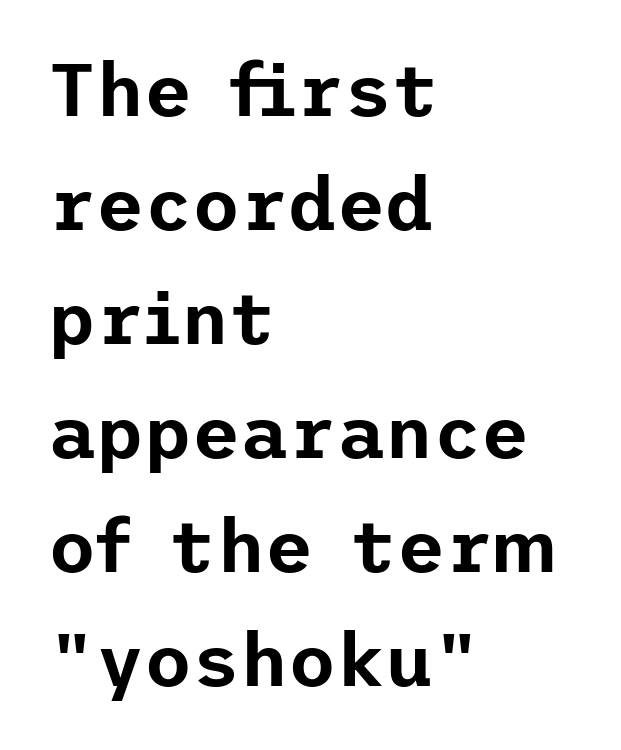
{"serif": "no", "italic": "no", "width": "normal", "stroke_contrast": "low", "x_height": "medium", "underline": "no", "align": "left", "line_spacing": "normal", "line_spacing_ratio": 1.54, "letter_spacing": "normal", "letter_spacing_em": 0.0, "glyph_px": 74}
